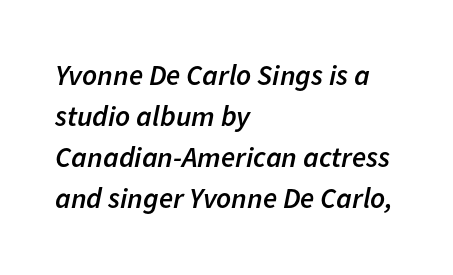
Reading down the column, the eye jumps a familiar distance to each next line. Notice the strokes are somewhat thickened but not fully heavy: this is a semibold. The lines in this sample share a left origin and differ only in where they stop. The passage shown is typed in a proportional face where columns would drift. The rendering keeps characters at their native spacing. The letters are slanted; this is an italic face.
